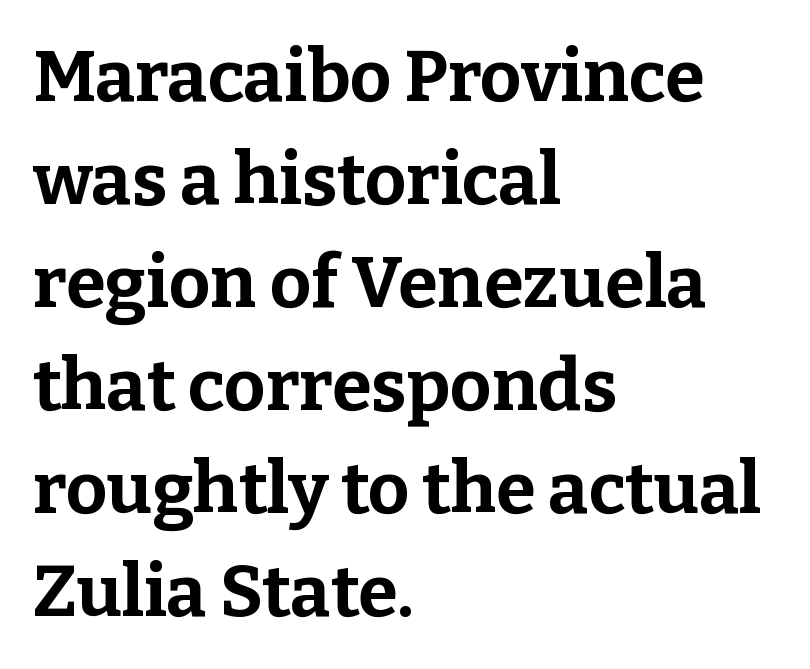
The image shows 72 px bold serif type, upright; set left-aligned, normal line spacing (1.43x), normal letter spacing, not underlined; low stroke contrast and a medium x-height.
